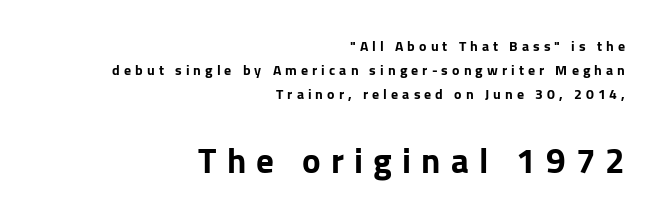
Q: Is the text italic (slanted)? A: No, it is upright.
Q: Is the typeface a serif or a sans-serif typeface? A: Sans-serif.
Q: Is the text underlined? A: No.
Q: How is the paragraph aligned? A: Right-aligned.
Q: Is the spacing between letters normal or unusually wide? A: Unusually wide.
Q: Which block of text is set in a larger size, the first (top) or the second (bottom)? A: The second (bottom) one.
Q: Width (condensed, normal, or wide)? A: Normal.
Q: Stroke contrast? A: Low.
Q: x-height? A: Medium.
Q: Monospaced? A: No.
